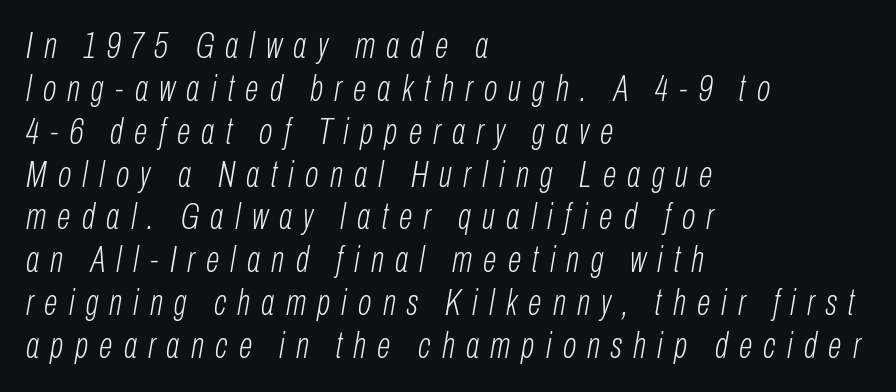
Q: Is the text bold? A: No.
Q: Is the text italic (slanted)? A: Yes, it leans right by about 10 degrees.
Q: Is the text underlined? A: No.
Q: How is the paragraph aligned? A: Left-aligned.
Q: Is the spacing between letters normal or unusually wide? A: Unusually wide.
Q: Width (condensed, normal, or wide)? A: Condensed.
Q: Stroke contrast? A: Low.
Q: x-height? A: Medium.
Q: Monospaced? A: No.
